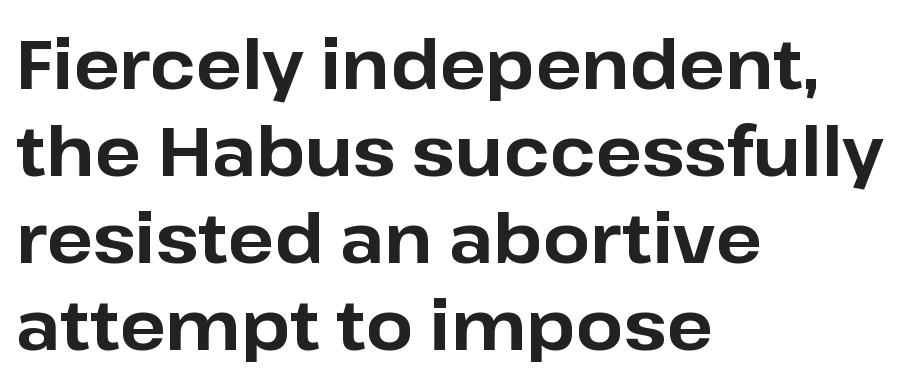
Q: Is the text bold? A: Yes.
Q: Is the text italic (slanted)? A: No, it is upright.
Q: Is the typeface a serif or a sans-serif typeface? A: Sans-serif.
Q: Is the text underlined? A: No.
Q: How is the paragraph aligned? A: Left-aligned.
Q: Is the spacing between letters normal or unusually wide? A: Normal.
Q: Is the spacing between lines tight, normal or loose? A: Normal.
Q: Width (condensed, normal, or wide)? A: Normal.
Q: Stroke contrast? A: Low.
Q: x-height? A: Medium.
Q: Monospaced? A: No.
